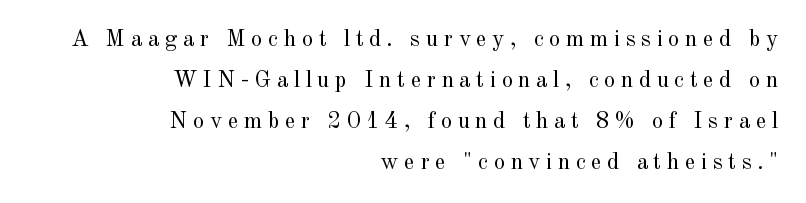
The image shows 23 px text type, upright; set right-aligned, line spacing 1.78x, unusually wide letter spacing (+0.24 em), not underlined.
